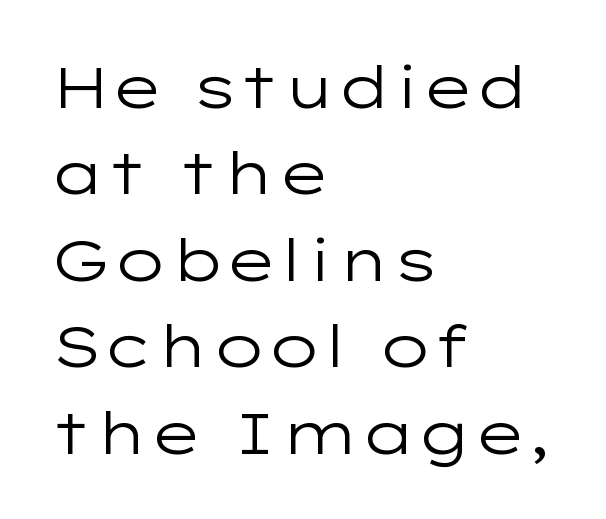
The font's upright variant was chosen for this text. Think of a printed novel: that variable character pitch is what you see here. The leading is moderate, giving the passage an even texture. Only glyphs here, with clear space below each row. The passage shown is not bold in any degree.
